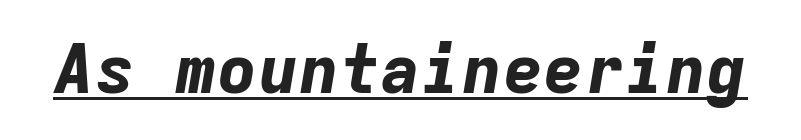
Students, observe the line beneath the letters — that is underlining. Spacing verdict: monospaced, one width for all characters. What weight is shown? A full bold with thick strokes. Slanted lettering throughout. How are the letters spaced? Ordinarily, with no added tracking.
